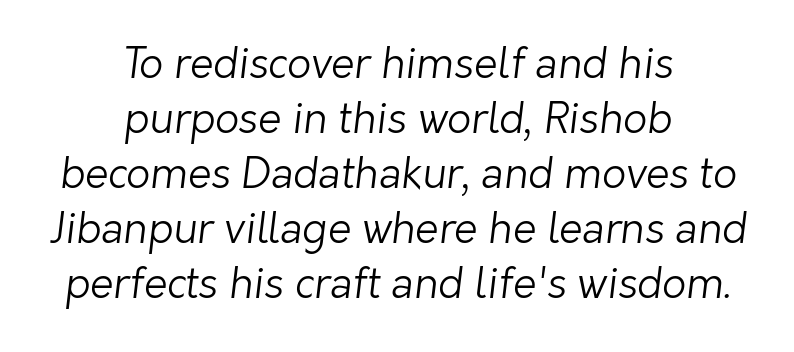
Honestly, there is no underline to notice here at all. This sample is center-justified, so both line endings float freely. Stroke terminals: plain, sans-serif. A typesetter would call this zero additional tracking. The passage shown is typed in a proportional face where columns would drift. Leading: standard.
